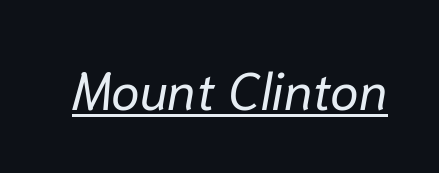
The image shows 52 px regular-weight type, italic (leaning right); set normal letter spacing, underlined; low stroke contrast and a medium x-height.
